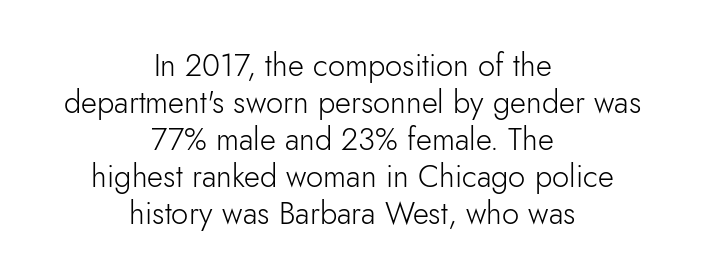
The image shows 31 px light sans-serif type, upright; set centered, line spacing 1.19x, normal letter spacing, not underlined; low stroke contrast and a small x-height.
